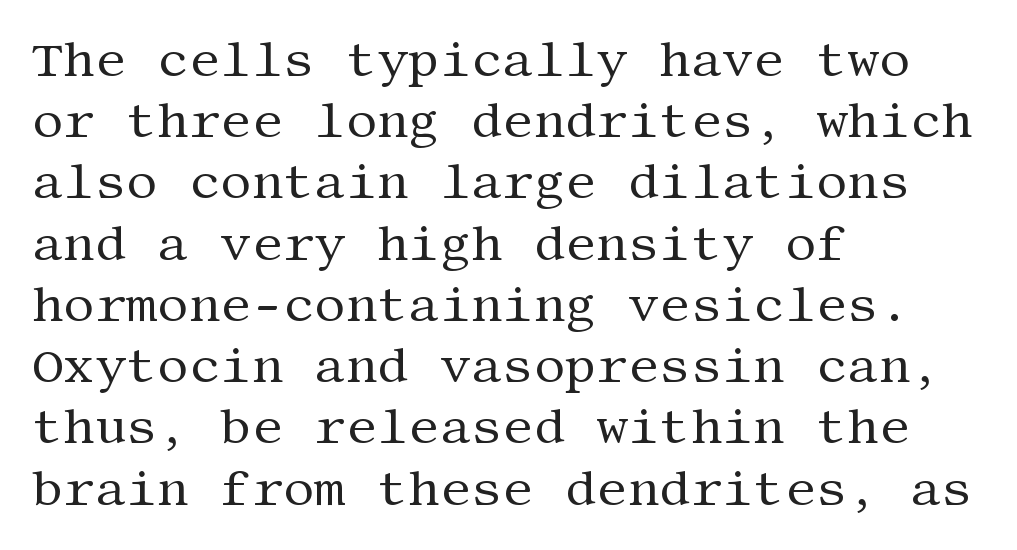
The image shows 49 px regular-weight serif type, upright; set left-aligned, normal line spacing (1.25x), normal letter spacing, not underlined; medium stroke contrast and a large x-height.
